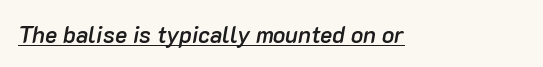
The image shows 23 px text type, italic (leaning right); set normal letter spacing, underlined.
